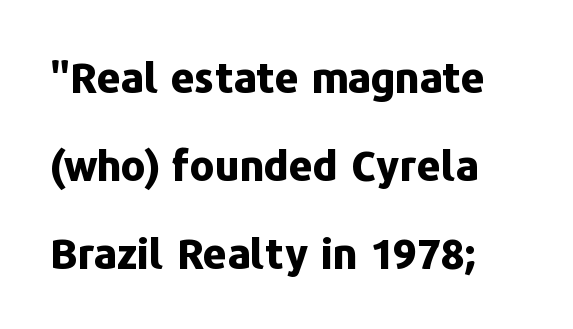
The image shows 42 px bold sans-serif type, upright; set loose line spacing (2.09x), normal letter spacing, not underlined; low stroke contrast and a medium x-height.
